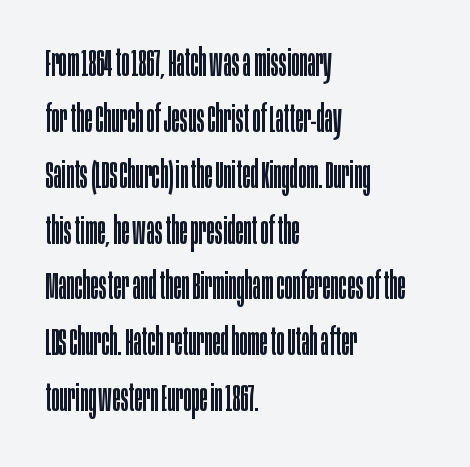
The setting favours the left margin, as ordinary paragraphs usually do. Each word holds together tightly as a unit, with standard inter-letter gaps. The strokes carry an ordinary text weight at most. Is this a fixed-width face? No — the glyphs have proportional, varying widths.
